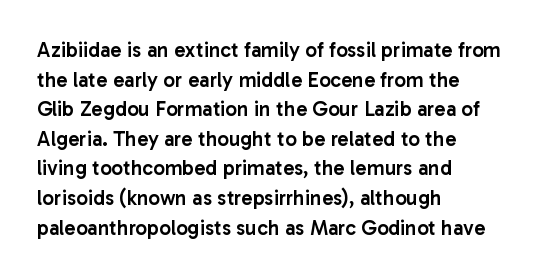
Q: Is the text bold? A: Semi-bold.
Q: Is the text italic (slanted)? A: No, it is upright.
Q: Is the text underlined? A: No.
Q: How is the paragraph aligned? A: Left-aligned.
Q: Is the spacing between letters normal or unusually wide? A: Normal.
Q: Is the spacing between lines tight, normal or loose? A: Normal.
